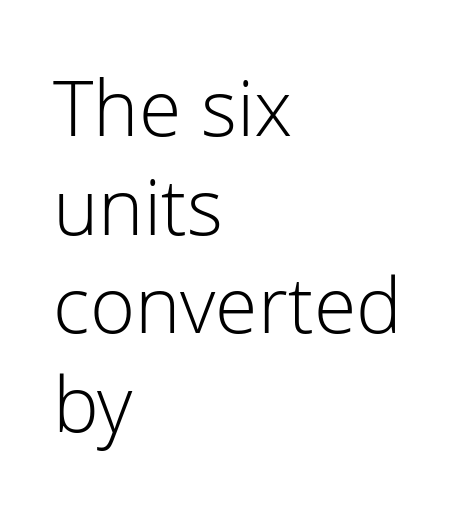
Descenders hang freely into open space. What kind of face is this? One without serifs — a sans. The setting favours the left margin, as ordinary paragraphs usually do. The weight would be labelled regular, book, light, or lighter still.
